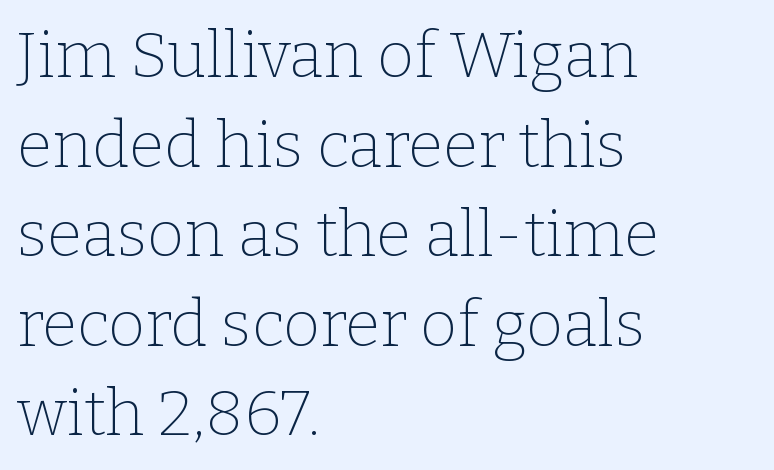
Q: Is the text bold? A: No.
Q: Is the text italic (slanted)? A: No, it is upright.
Q: Is the typeface a serif or a sans-serif typeface? A: Serif.
Q: Is the text underlined? A: No.
Q: How is the paragraph aligned? A: Left-aligned.
Q: Is the spacing between letters normal or unusually wide? A: Normal.
Q: Is the spacing between lines tight, normal or loose? A: Normal.
Q: Width (condensed, normal, or wide)? A: Normal.
Q: Stroke contrast? A: Low.
Q: x-height? A: Medium.
Q: Monospaced? A: No.
